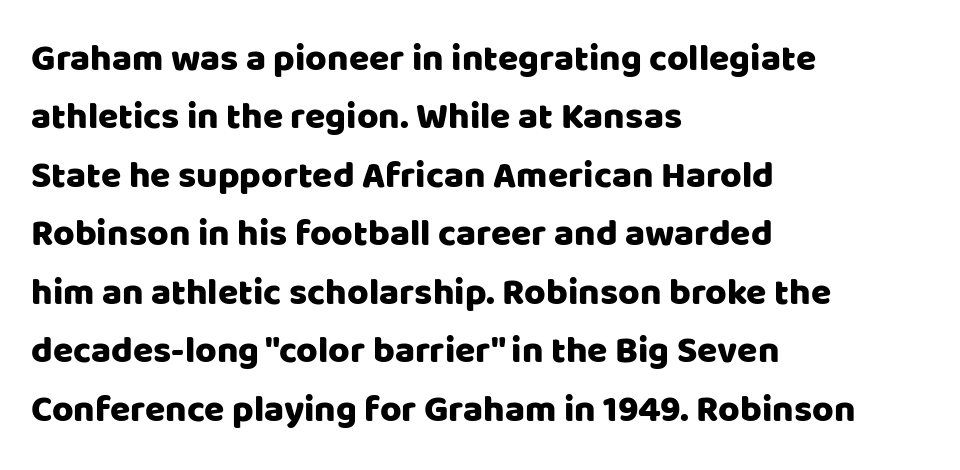
Q: Is the text italic (slanted)? A: No, it is upright.
Q: Is the typeface a serif or a sans-serif typeface? A: Sans-serif.
Q: Is the text underlined? A: No.
Q: How is the paragraph aligned? A: Left-aligned.
Q: Is the spacing between letters normal or unusually wide? A: Normal.
Q: Is the spacing between lines tight, normal or loose? A: Normal.
Q: Width (condensed, normal, or wide)? A: Normal.
Q: Stroke contrast? A: Low.
Q: x-height? A: Large.
Q: Monospaced? A: No.
